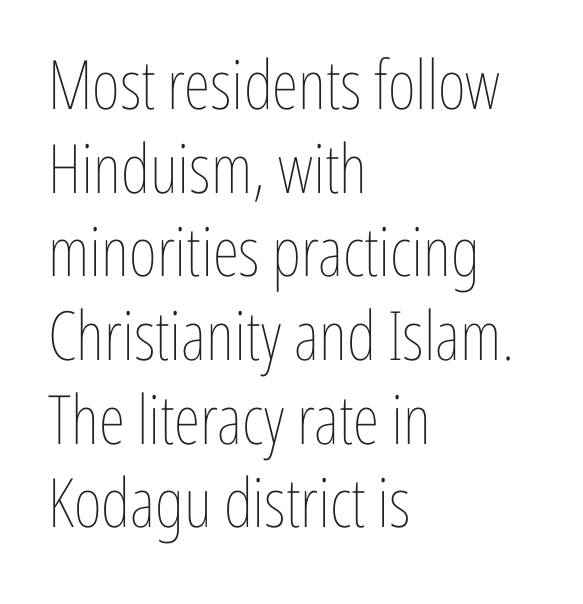
Q: Is the text bold? A: No.
Q: Is the text italic (slanted)? A: No, it is upright.
Q: Is the text underlined? A: No.
Q: How is the paragraph aligned? A: Left-aligned.
Q: Is the spacing between letters normal or unusually wide? A: Normal.
Q: Width (condensed, normal, or wide)? A: Condensed.
Q: Stroke contrast? A: Low.
Q: x-height? A: Medium.
Q: Monospaced? A: No.
